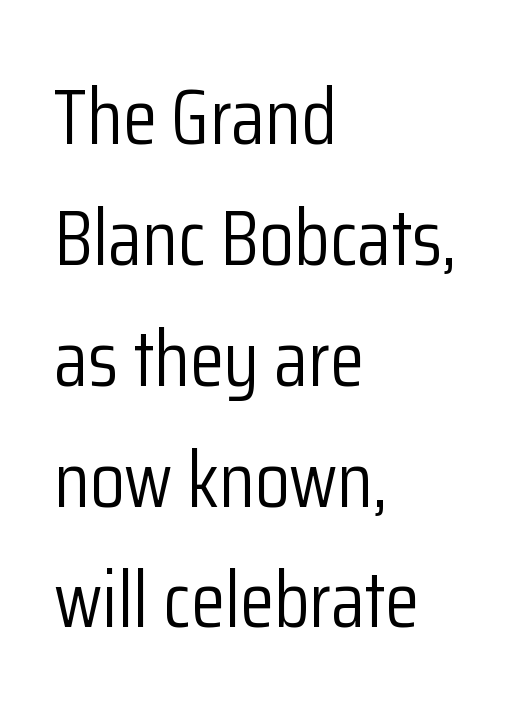
{"serif": "no", "italic": "no", "bold": "no", "weight": "light", "width": "condensed", "stroke_contrast": "low", "x_height": "medium", "monospaced": "no", "underline": "no", "align": "left", "line_spacing": "normal", "line_spacing_ratio": 1.53, "letter_spacing": "normal", "letter_spacing_em": 0.0, "glyph_px": 79}
